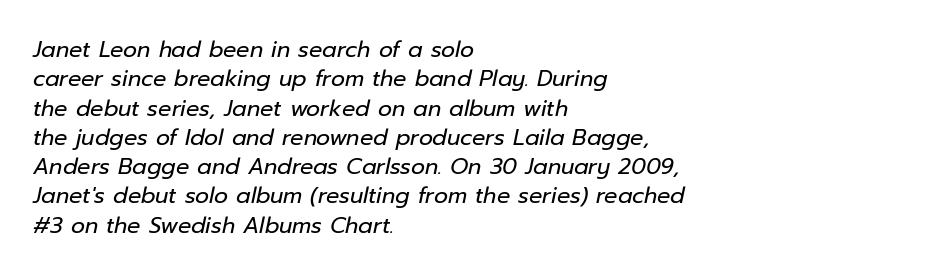
{"italic": "yes", "lean": "right", "slant_degrees": 12, "bold": "no", "underline": "no", "align": "left", "line_spacing": "normal", "line_spacing_ratio": 1.33, "letter_spacing": "normal", "letter_spacing_em": 0.0, "glyph_px": 22}
